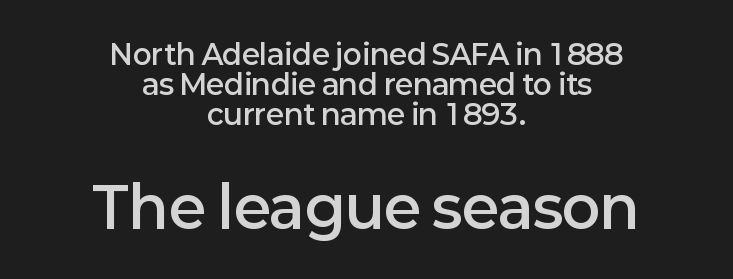
The image shows 57 px semibold sans-serif type, upright; set centered, tight line spacing (1.08x), normal letter spacing, not underlined; the second (bottom) block is 2.04x larger; low stroke contrast and a medium x-height.
